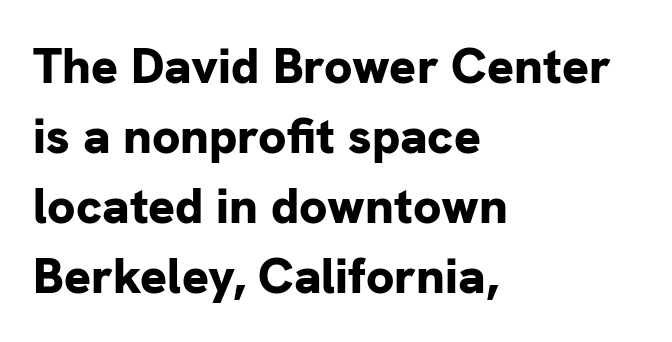
The passage shown is typed in a proportional face where columns would drift. The rendering uses a moderate line-height, typical for paragraphs. Stroke thickness is high; the sample reads as a true bold. Upright lettering throughout. The letters carry no serifs — their stems end cleanly without finishing strokes. Teacher's note: observe the even left margin — that is flush-left alignment.
